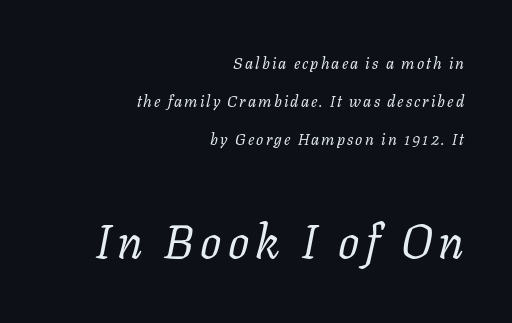
The image shows 47 px regular-weight serif type, italic (leaning right); set right-aligned, loose line spacing (2.37x), not underlined; the second (bottom) block is 2.94x larger; low stroke contrast and a medium x-height.
